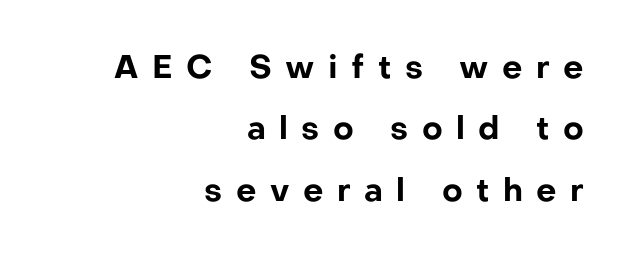
The image shows 32 px bold sans-serif type, upright; set right-aligned, loose line spacing (1.92x), unusually wide letter spacing (+0.42 em), not underlined; low stroke contrast and a medium x-height.
